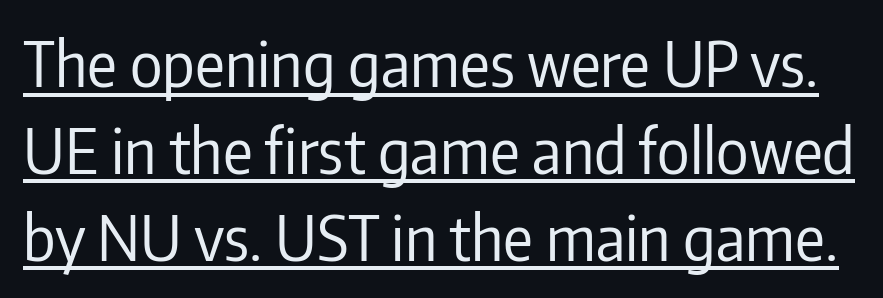
The image shows 62 px regular-weight, condensed sans-serif type, upright; set normal line spacing (1.4x), normal letter spacing, underlined; low stroke contrast and a medium x-height.
